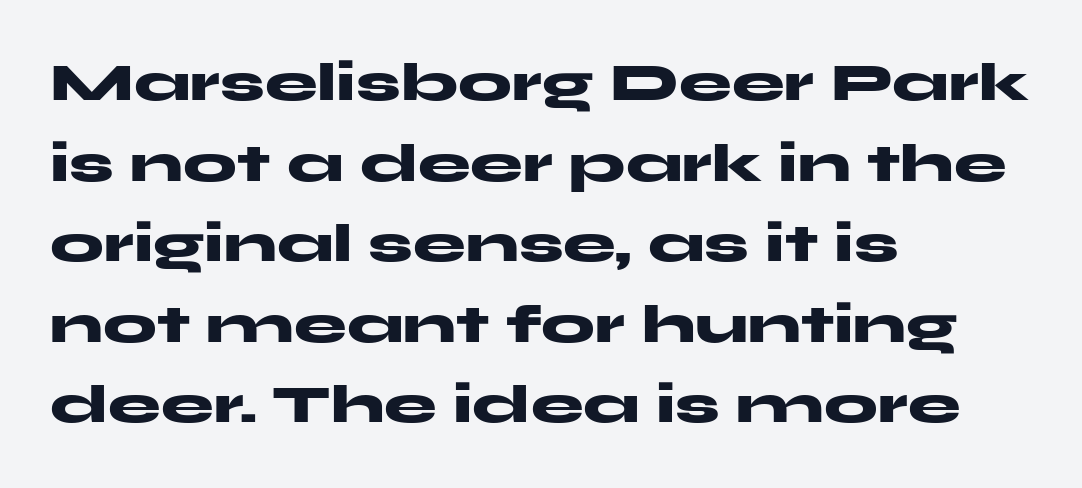
Q: Is the text bold? A: Yes.
Q: Is the text italic (slanted)? A: No, it is upright.
Q: Is the typeface a serif or a sans-serif typeface? A: Sans-serif.
Q: Is the text underlined? A: No.
Q: How is the paragraph aligned? A: Left-aligned.
Q: Is the spacing between letters normal or unusually wide? A: Normal.
Q: Is the spacing between lines tight, normal or loose? A: Normal.
Q: Width (condensed, normal, or wide)? A: Wide.
Q: Stroke contrast? A: Medium.
Q: x-height? A: Medium.
Q: Monospaced? A: No.
